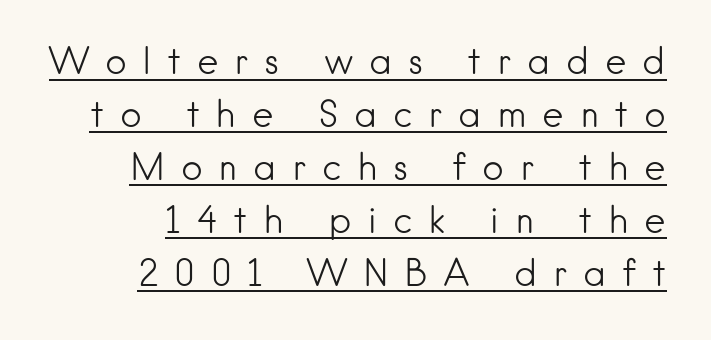
{"serif": "no", "italic": "no", "bold": "no", "weight": "light", "width": "normal", "stroke_contrast": "low", "x_height": "small", "monospaced": "no", "underline": "yes", "line_spacing": "normal", "line_spacing_ratio": 1.43, "letter_spacing": "wide", "letter_spacing_em": 0.42, "glyph_px": 37}
